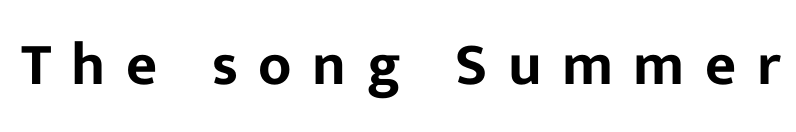
{"serif": "no", "italic": "no", "width": "normal", "stroke_contrast": "low", "x_height": "medium", "monospaced": "no", "underline": "no", "letter_spacing": "wide", "letter_spacing_em": 0.34, "glyph_px": 60}
